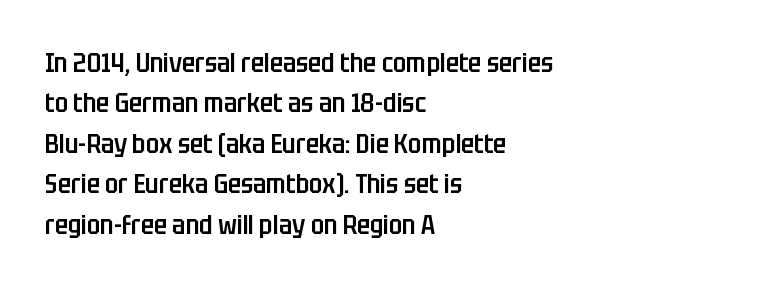
The image shows 27 px text type, upright; set left-aligned, normal line spacing (1.5x), normal letter spacing, not underlined.
